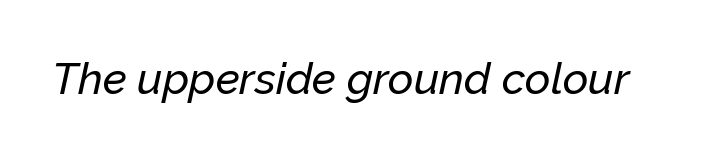
Caption: standard tracking, unaltered. This sample has the flowing, uneven cadence of proportional lettering. Lines of text with bare space underneath. The whole block is typeset with a tilt.
